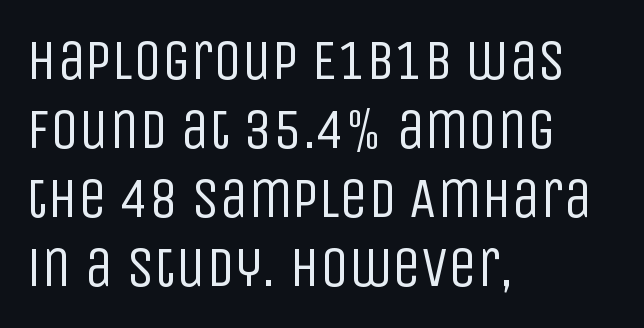
The rag falls on the right side of this text block. The baseline area is clear. Every stem runs plumb, perpendicular to the baseline. Serifs: no, the terminals of the letterforms are clean. How are the letters spaced? Ordinarily, with no added tracking. Is this a fixed-width face? No — the glyphs have proportional, varying widths.
